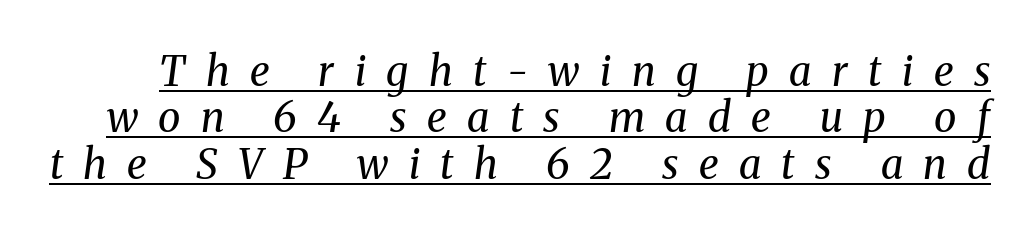
{"serif": "yes", "italic": "yes", "lean": "right", "slant_degrees": 8, "bold": "no", "weight": "regular", "width": "normal", "stroke_contrast": "medium", "x_height": "medium", "monospaced": "no", "underline": "yes", "line_spacing": "tight", "line_spacing_ratio": 1.13, "letter_spacing": "wide", "letter_spacing_em": 0.5, "glyph_px": 41}
